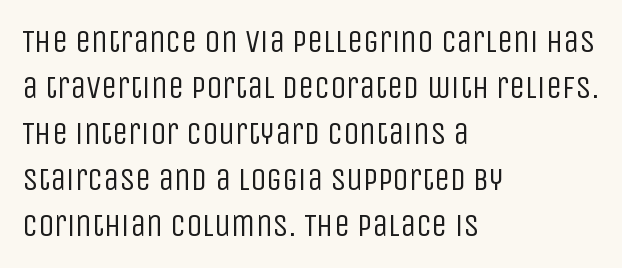
The image shows 32 px regular-weight, condensed sans-serif type, upright; set left-aligned, normal line spacing (1.44x), normal letter spacing, not underlined; low stroke contrast and a large x-height.
